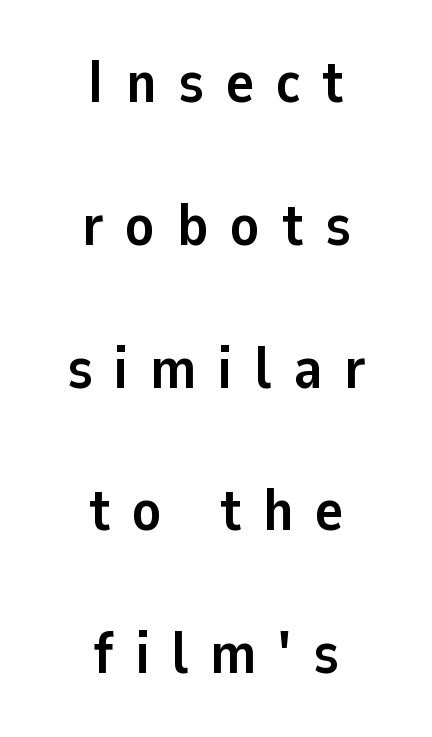
The image shows 59 px semibold sans-serif type, upright; set centered, loose line spacing (2.42x), unusually wide letter spacing (+0.37 em), not underlined; low stroke contrast and a medium x-height.
